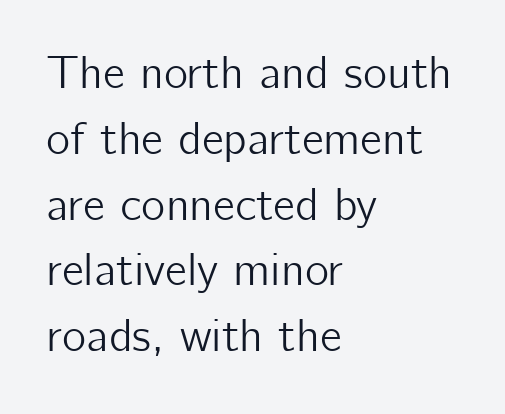
Q: Is the text italic (slanted)? A: No, it is upright.
Q: Is the typeface a serif or a sans-serif typeface? A: Sans-serif.
Q: Is the text underlined? A: No.
Q: How is the paragraph aligned? A: Left-aligned.
Q: Is the spacing between letters normal or unusually wide? A: Normal.
Q: Is the spacing between lines tight, normal or loose? A: Normal.
Q: Width (condensed, normal, or wide)? A: Normal.
Q: Stroke contrast? A: Low.
Q: x-height? A: Medium.
Q: Monospaced? A: No.
